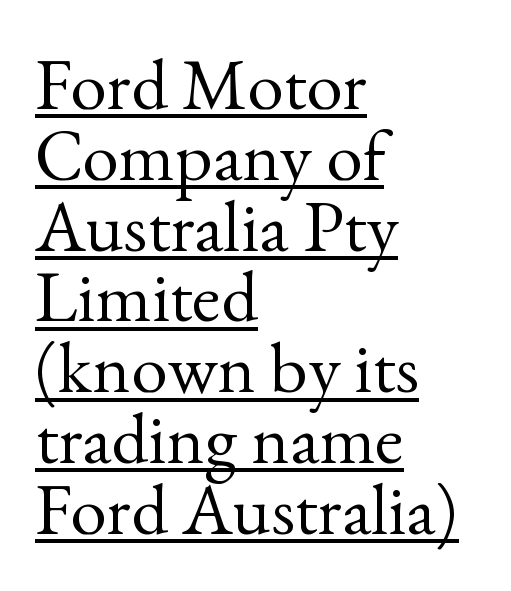
{"serif": "yes", "italic": "no", "bold": "no", "weight": "regular", "width": "normal", "x_height": "small", "monospaced": "no", "underline": "yes", "align": "left", "line_spacing": "tight", "line_spacing_ratio": 0.97, "letter_spacing": "normal", "letter_spacing_em": 0.0, "glyph_px": 73}
